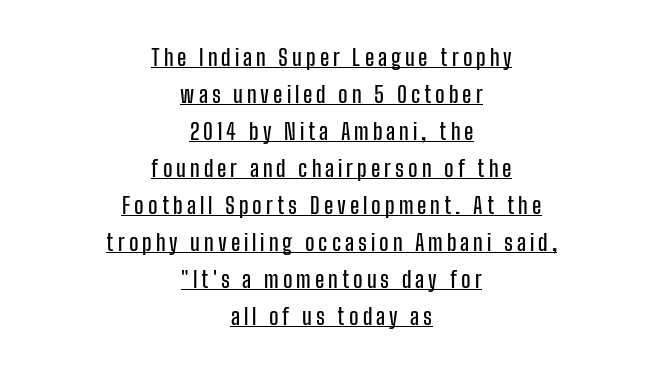
Q: Is the text italic (slanted)? A: No, it is upright.
Q: Is the text underlined? A: Yes.
Q: How is the paragraph aligned? A: Centered.
Q: Is the spacing between lines tight, normal or loose? A: Normal.
